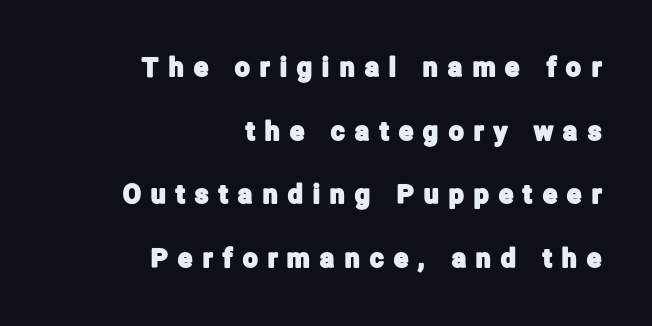
The image shows 26 px text type, upright; set right-aligned, loose line spacing (2.45x), unusually wide letter spacing (+0.4 em), not underlined.
